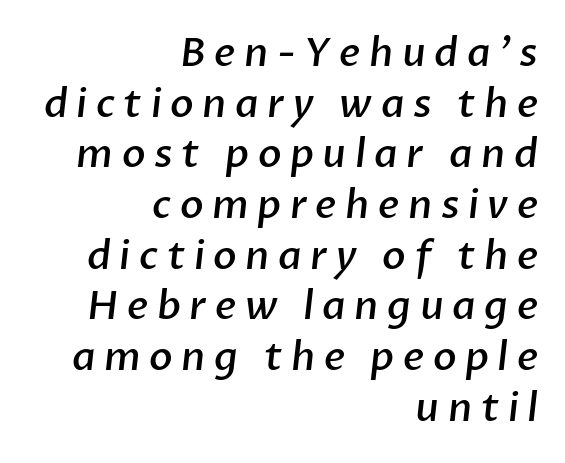
The image shows 39 px semibold sans-serif type; set right-aligned, normal line spacing (1.3x), unusually wide letter spacing (+0.22 em), not underlined; low stroke contrast and a medium x-height.
